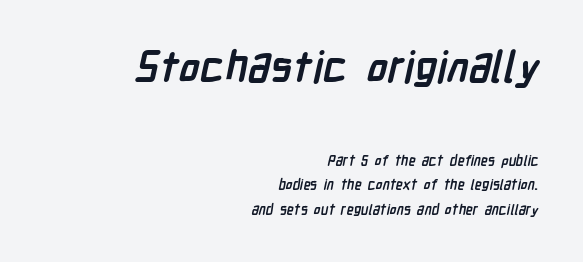
Q: Is the text bold? A: Yes.
Q: Is the typeface a serif or a sans-serif typeface? A: Sans-serif.
Q: Is the text underlined? A: No.
Q: How is the paragraph aligned? A: Right-aligned.
Q: Is the spacing between letters normal or unusually wide? A: Normal.
Q: Which block of text is set in a larger size, the first (top) or the second (bottom)? A: The first (top) one.
Q: Width (condensed, normal, or wide)? A: Condensed.
Q: Stroke contrast? A: Low.
Q: x-height? A: Medium.
Q: Monospaced? A: No.
